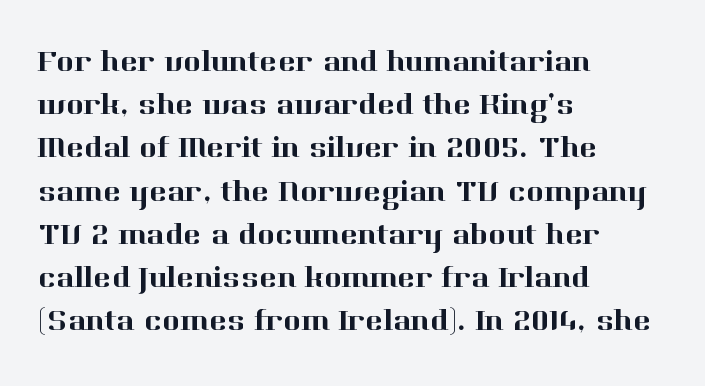
The image shows 30 px serif type, upright; set left-aligned, normal line spacing (1.44x), normal letter spacing, not underlined; high stroke contrast and a medium x-height.
